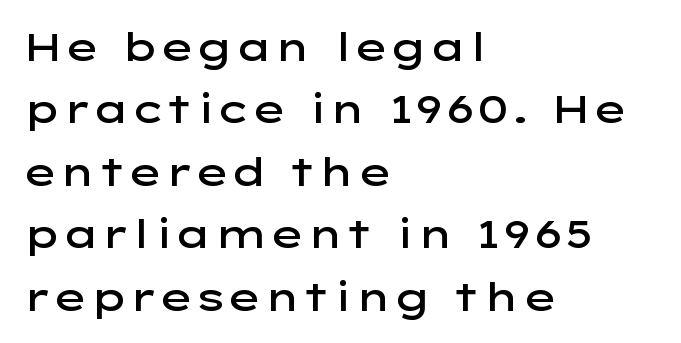
The ragged edge is on the right, which tells us the setting is flush left. The letterforms sit shoulder to shoulder at normal distance. A typesetter would call this proportional, since set widths differ per character. If you measured baseline to baseline, you'd find a middling distance.
